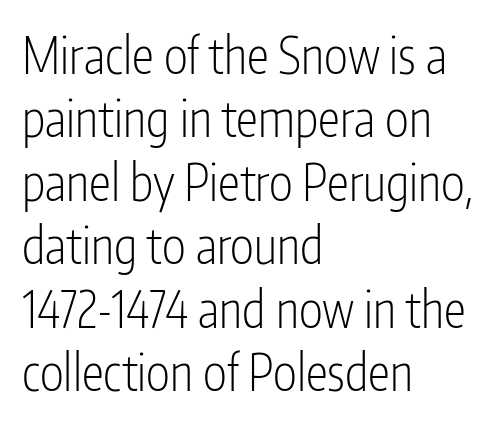
This sample is left-justified, so line endings fall wherever the words run out. A typesetter would label this face a sans. Compared with typical paragraphs, the rows here are spaced about the same. Rule under the text: the space is simply empty. Stems here are at most as thick as an everyday book face.
